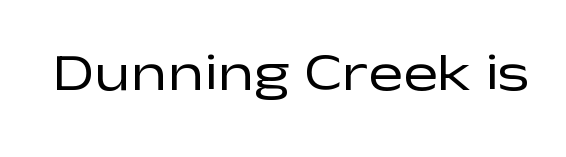
{"serif": "no", "italic": "no", "bold": "no", "weight": "regular", "width": "wide", "stroke_contrast": "low", "x_height": "medium", "monospaced": "no", "underline": "no", "letter_spacing": "normal", "letter_spacing_em": 0.0, "glyph_px": 52}
